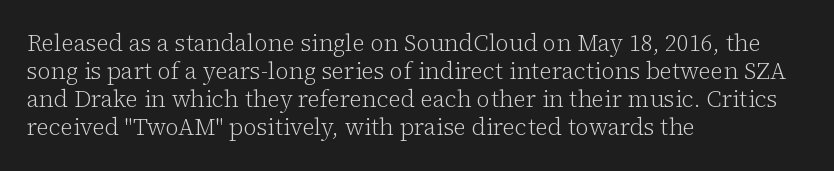
Every stem runs plumb, perpendicular to the baseline. Layout note: lines flush left. Decoration check: the copy has no underline. Short note: letters normally spaced.
